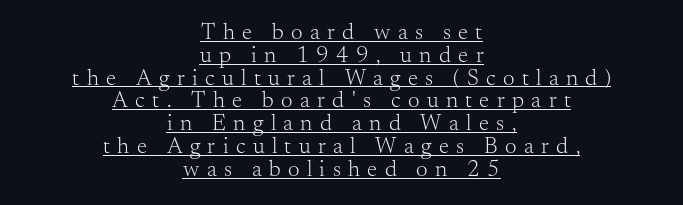
Q: Is the text bold? A: No.
Q: Is the text italic (slanted)? A: No, it is upright.
Q: Is the text underlined? A: Yes.
Q: How is the paragraph aligned? A: Centered.
Q: Is the spacing between letters normal or unusually wide? A: Unusually wide.
Q: Is the spacing between lines tight, normal or loose? A: Tight.
